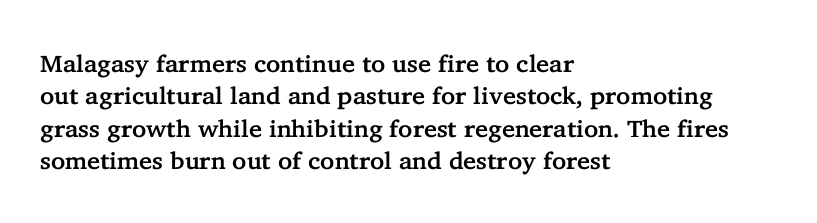
{"italic": "no", "underline": "no", "align": "left", "line_spacing": "normal", "line_spacing_ratio": 1.35, "letter_spacing": "normal", "letter_spacing_em": 0.0, "glyph_px": 24}
